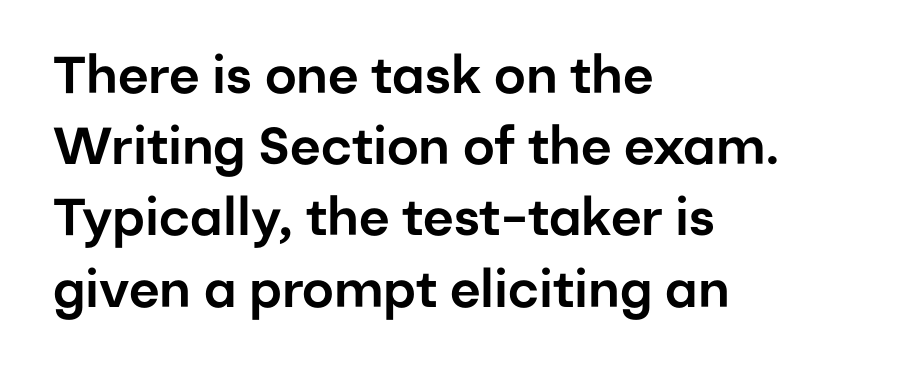
This is sans-serif lettering, the kind often seen on screens and signage. Check the space under the baseline: it is left empty. You could not count columns in this text — the font is proportionally spaced. Leading: standard.
